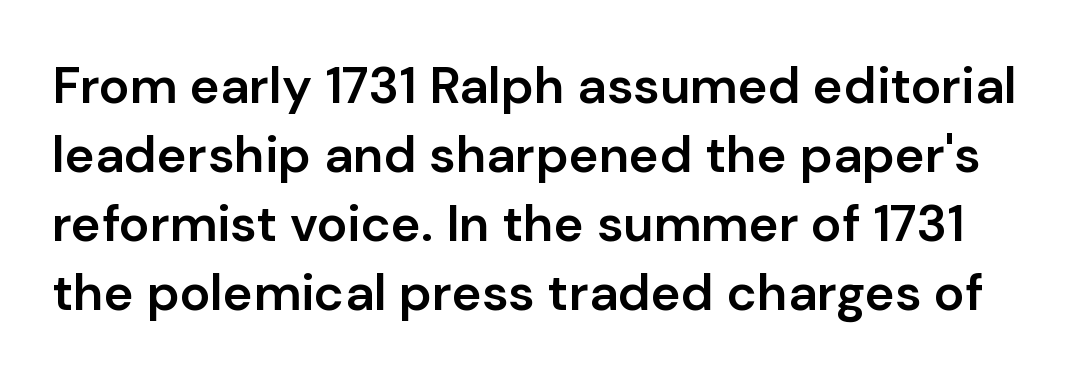
{"serif": "no", "italic": "no", "bold": "semi", "weight": "semibold", "width": "normal", "stroke_contrast": "low", "x_height": "medium", "monospaced": "no", "underline": "no", "line_spacing": "normal", "line_spacing_ratio": 1.35, "letter_spacing": "normal", "letter_spacing_em": 0.0, "glyph_px": 51}
